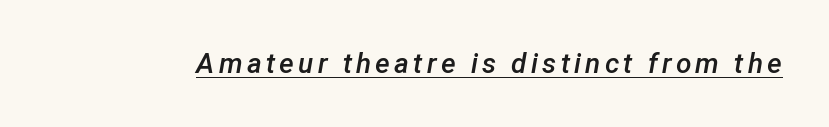
The image shows 28 px semibold type, italic (leaning right); set underlined; low stroke contrast and a medium x-height.
